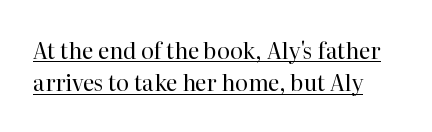
The image shows 22 px text type, upright; set normal line spacing (1.47x), normal letter spacing, underlined.
